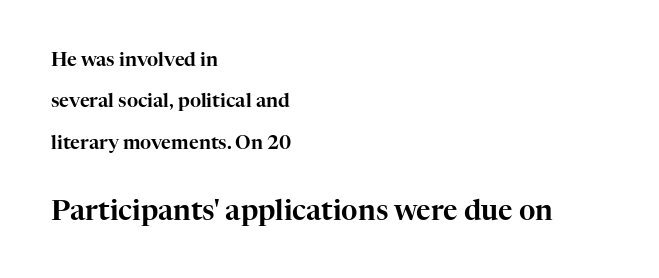
{"serif": "yes", "italic": "no", "width": "normal", "stroke_contrast": "high", "x_height": "medium", "monospaced": "no", "underline": "no", "align": "left", "line_spacing": "loose", "line_spacing_ratio": 2.18, "letter_spacing": "normal", "letter_spacing_em": 0.0, "larger_block": "second", "size_ratio": 1.47, "glyph_px": 28}
